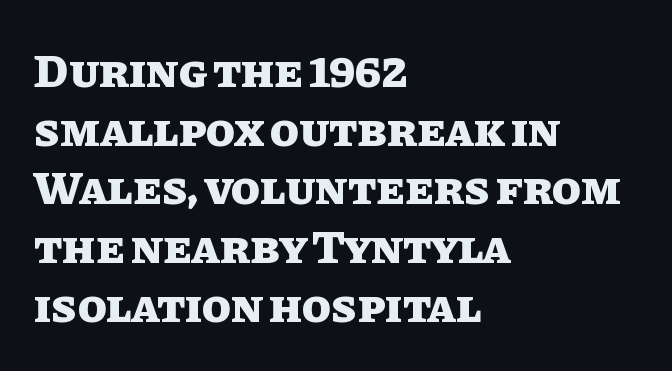
{"italic": "no", "bold": "yes", "weight": "heavy", "width": "normal", "stroke_contrast": "low", "x_height": "large", "monospaced": "no", "underline": "no", "align": "left", "line_spacing": "normal", "line_spacing_ratio": 1.25, "letter_spacing": "normal", "letter_spacing_em": 0.0, "glyph_px": 47}
